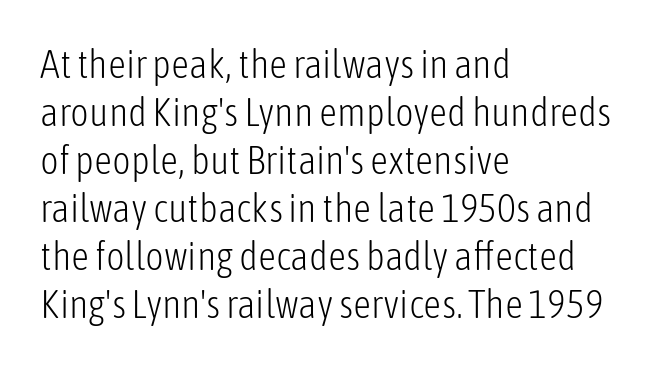
Q: Is the text bold? A: No.
Q: Is the text italic (slanted)? A: No, it is upright.
Q: Is the typeface a serif or a sans-serif typeface? A: Sans-serif.
Q: Is the text underlined? A: No.
Q: How is the paragraph aligned? A: Left-aligned.
Q: Is the spacing between letters normal or unusually wide? A: Normal.
Q: Width (condensed, normal, or wide)? A: Condensed.
Q: Stroke contrast? A: Low.
Q: x-height? A: Medium.
Q: Monospaced? A: No.
